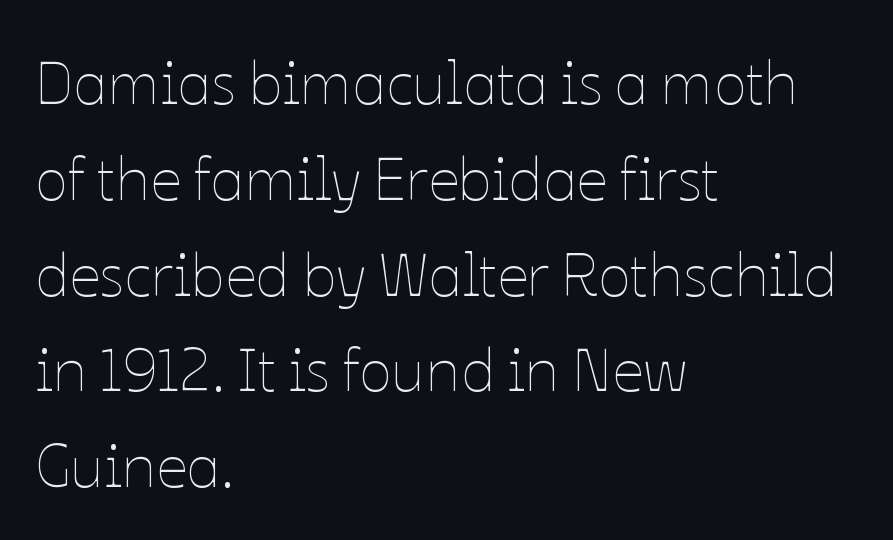
The image shows 61 px thin type, upright; set left-aligned, normal line spacing (1.57x), normal letter spacing, not underlined; low stroke contrast and a medium x-height.
